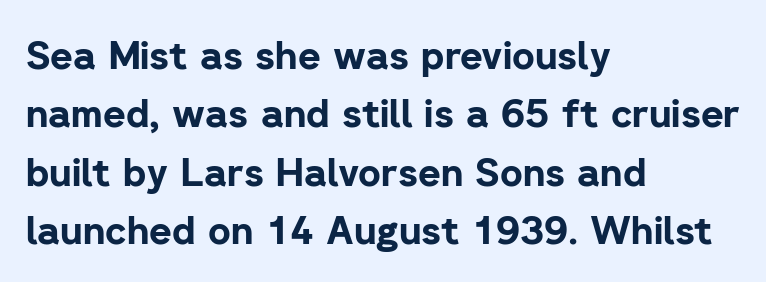
In terms of leading, this rendering sits right in the middle. The type sits square on the baseline with zero lean. A sans-serif font was chosen for this passage. Teacher's note: observe the even left margin — that is flush-left alignment. This sample uses plain, unmodified letter spacing. This sample has the flowing, uneven cadence of proportional lettering.
